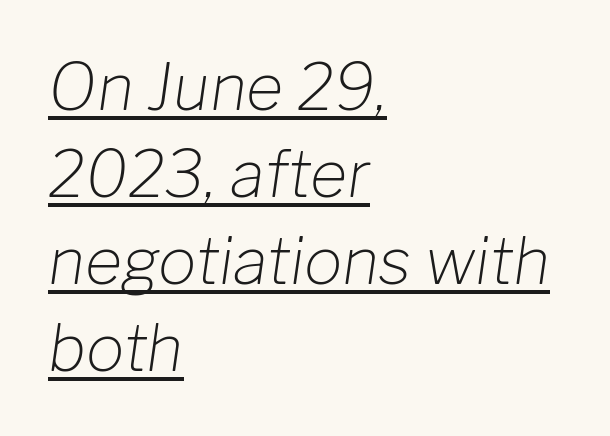
Q: Is the text bold? A: No.
Q: Is the text italic (slanted)? A: Yes, it leans right by about 8 degrees.
Q: Is the text underlined? A: Yes.
Q: How is the paragraph aligned? A: Left-aligned.
Q: Is the spacing between letters normal or unusually wide? A: Normal.
Q: Is the spacing between lines tight, normal or loose? A: Normal.
Q: Width (condensed, normal, or wide)? A: Normal.
Q: Stroke contrast? A: Low.
Q: x-height? A: Medium.
Q: Monospaced? A: No.
